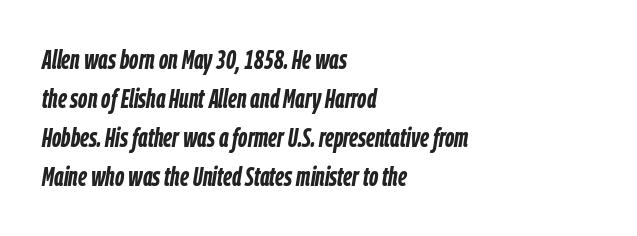
The image shows 27 px bold type, italic (leaning right); set left-aligned, normal line spacing (1.45x), normal letter spacing, not underlined.
